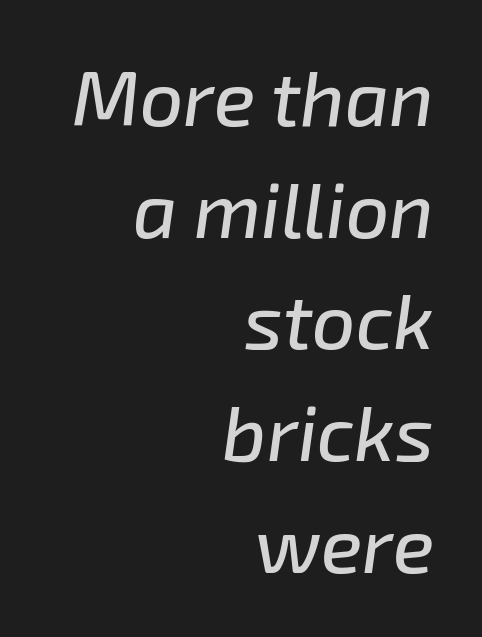
These lines were composed using italics. Underlining? Definitely not there. Interline gaps are of average width in this sample. Line ends are locked; line starts wander. Here the designer chose a conventional face with non-uniform glyph widths.
